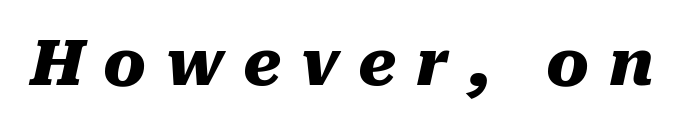
The image shows 64 px heavy type, italic (leaning right); set unusually wide letter spacing (+0.3 em), not underlined; medium stroke contrast and a medium x-height.
